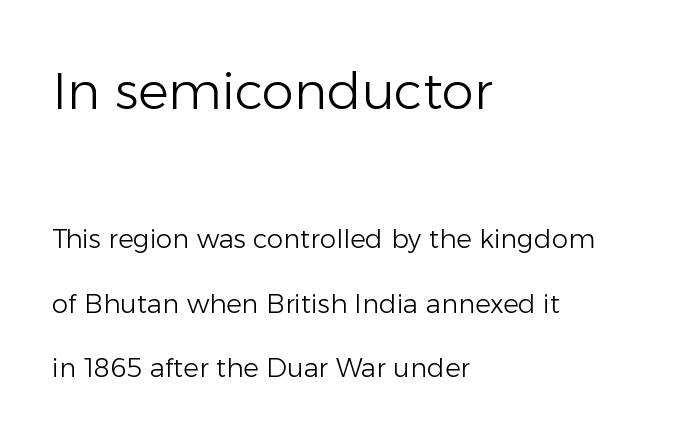
Q: Is the text bold? A: No.
Q: Is the text italic (slanted)? A: No, it is upright.
Q: Is the typeface a serif or a sans-serif typeface? A: Sans-serif.
Q: Is the text underlined? A: No.
Q: How is the paragraph aligned? A: Left-aligned.
Q: Is the spacing between letters normal or unusually wide? A: Normal.
Q: Is the spacing between lines tight, normal or loose? A: Loose.
Q: Which block of text is set in a larger size, the first (top) or the second (bottom)? A: The first (top) one.
Q: Width (condensed, normal, or wide)? A: Normal.
Q: Stroke contrast? A: Low.
Q: x-height? A: Medium.
Q: Monospaced? A: No.
